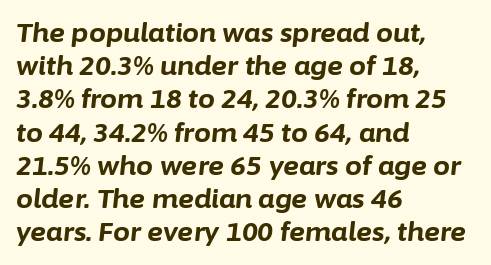
The image shows 27 px bold type, italic (leaning right); set left-aligned, line spacing 1.23x, normal letter spacing, not underlined.
